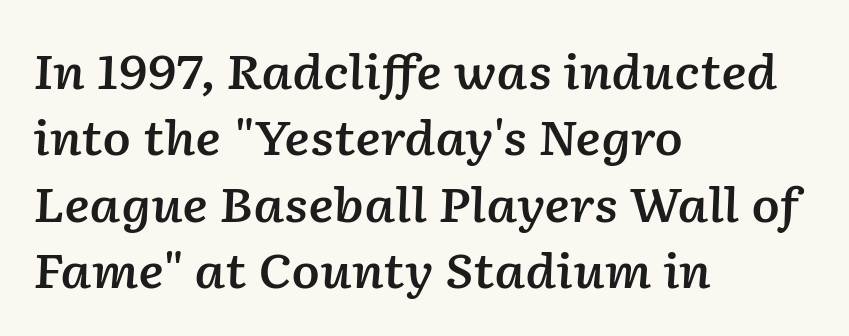
Q: Is the text bold? A: Semi-bold.
Q: Is the text italic (slanted)? A: Yes, it leans right by about 2 degrees.
Q: Is the text underlined? A: No.
Q: How is the paragraph aligned? A: Left-aligned.
Q: Is the spacing between letters normal or unusually wide? A: Normal.
Q: Is the spacing between lines tight, normal or loose? A: Normal.
Q: Width (condensed, normal, or wide)? A: Normal.
Q: Stroke contrast? A: Low.
Q: x-height? A: Medium.
Q: Monospaced? A: No.
